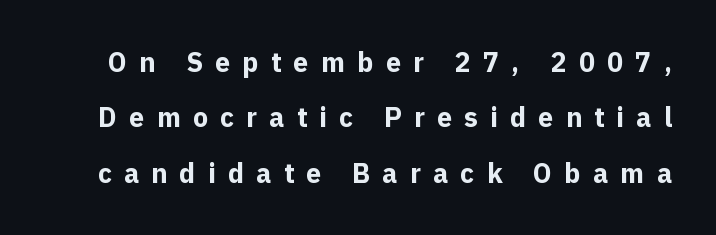
Q: Is the text bold? A: Yes.
Q: Is the text italic (slanted)? A: No, it is upright.
Q: Is the text underlined? A: No.
Q: Is the spacing between letters normal or unusually wide? A: Unusually wide.
Q: Is the spacing between lines tight, normal or loose? A: Loose.
